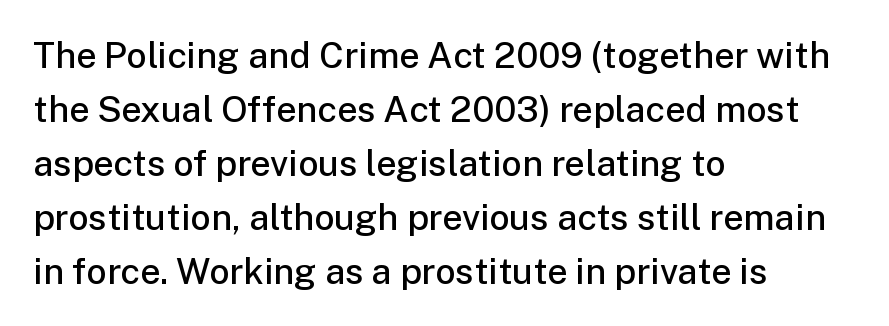
Q: Is the text bold? A: Semi-bold.
Q: Is the text italic (slanted)? A: No, it is upright.
Q: Is the typeface a serif or a sans-serif typeface? A: Sans-serif.
Q: Is the text underlined? A: No.
Q: How is the paragraph aligned? A: Left-aligned.
Q: Is the spacing between letters normal or unusually wide? A: Normal.
Q: Is the spacing between lines tight, normal or loose? A: Normal.
Q: Width (condensed, normal, or wide)? A: Normal.
Q: Stroke contrast? A: Low.
Q: x-height? A: Medium.
Q: Monospaced? A: No.
